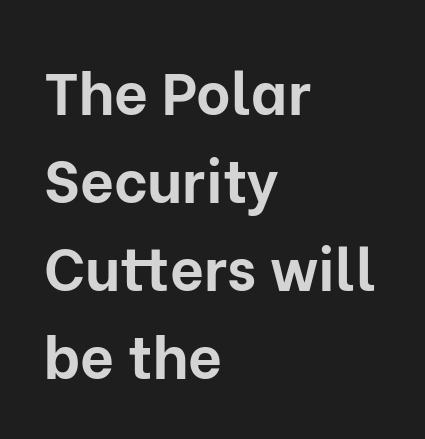
The image shows 59 px bold sans-serif type, upright; set left-aligned, normal line spacing (1.49x), normal letter spacing, not underlined; low stroke contrast and a medium x-height.
